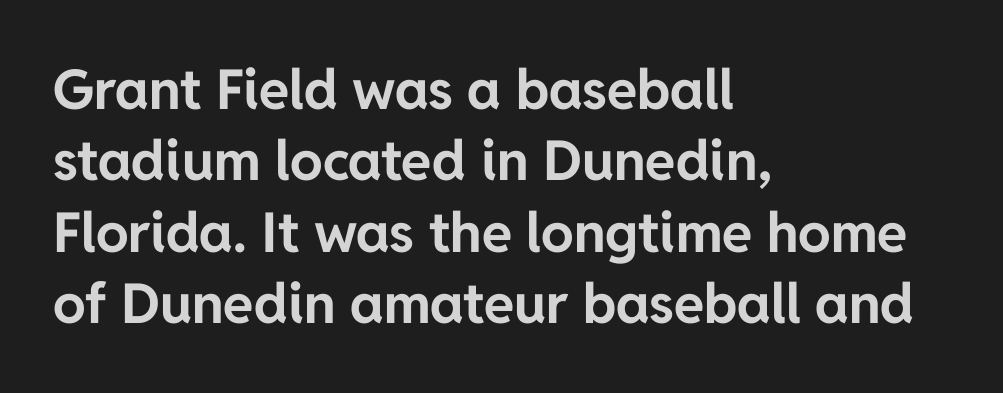
Q: Is the text bold? A: Yes.
Q: Is the text italic (slanted)? A: No, it is upright.
Q: Is the typeface a serif or a sans-serif typeface? A: Sans-serif.
Q: Is the text underlined? A: No.
Q: How is the paragraph aligned? A: Left-aligned.
Q: Is the spacing between letters normal or unusually wide? A: Normal.
Q: Is the spacing between lines tight, normal or loose? A: Normal.
Q: Width (condensed, normal, or wide)? A: Normal.
Q: Stroke contrast? A: Low.
Q: x-height? A: Medium.
Q: Monospaced? A: No.
